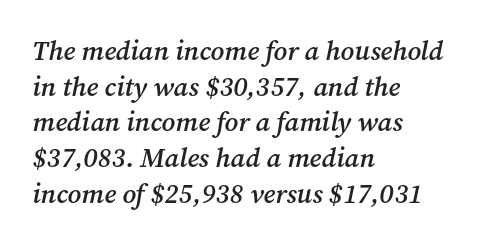
Stems and bowls a touch heavier than normal — semibold. This rendering features lettering with no underline. This sample uses plain, unmodified letter spacing. How would I describe the line gaps? Plain and ordinary. Typeset ragged right — the left edge is the straight one.
